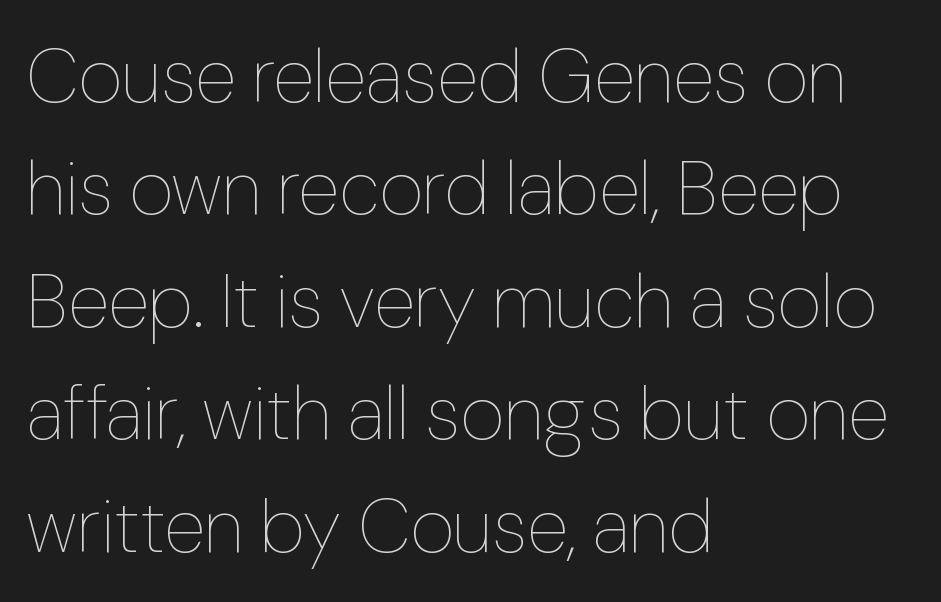
{"italic": "no", "bold": "no", "weight": "thin", "width": "normal", "stroke_contrast": "low", "x_height": "medium", "monospaced": "no", "underline": "no", "align": "left", "line_spacing": "normal", "line_spacing_ratio": 1.48, "letter_spacing": "normal", "letter_spacing_em": 0.0, "glyph_px": 76}
